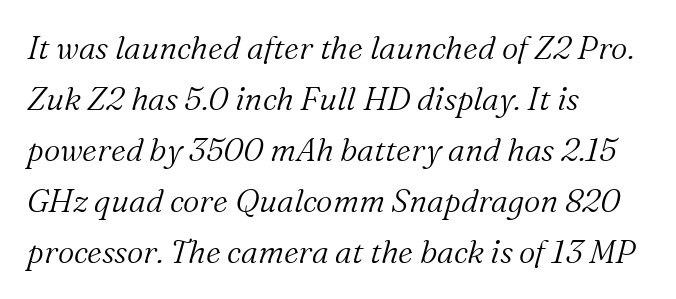
The image shows 32 px light serif type, italic (leaning right); set left-aligned, normal line spacing (1.59x), normal letter spacing, not underlined; medium stroke contrast and a medium x-height.
